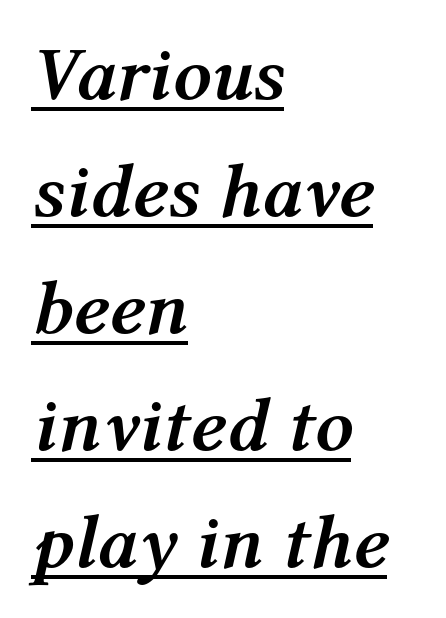
The image shows 76 px semibold type, italic (leaning right); set left-aligned, normal line spacing (1.54x), normal letter spacing, underlined; medium stroke contrast and a medium x-height.
